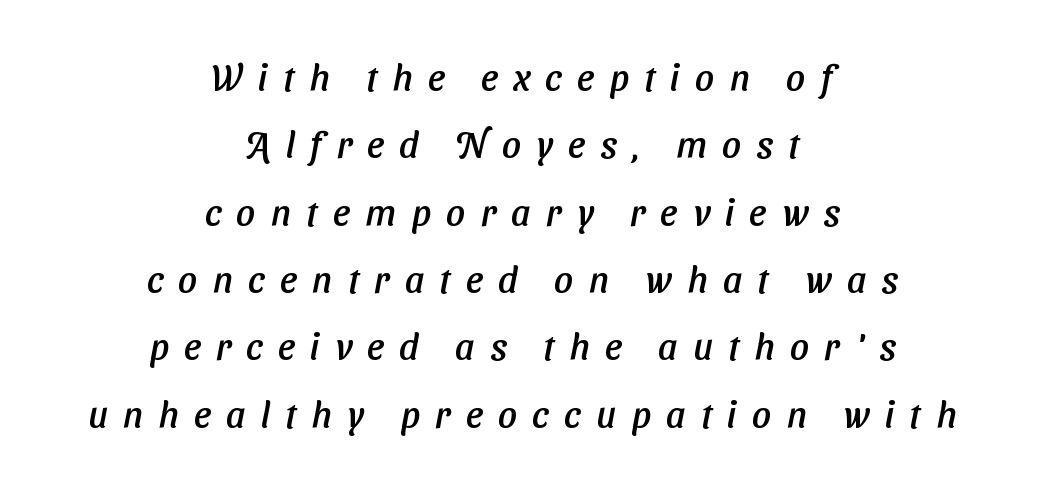
{"serif": "no", "width": "normal", "stroke_contrast": "low", "x_height": "medium", "monospaced": "no", "underline": "no", "align": "center", "line_spacing_ratio": 1.82, "letter_spacing": "wide", "letter_spacing_em": 0.41, "glyph_px": 37}
